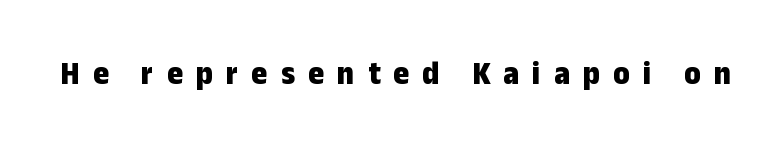
Plenty of ink on the page — the face is bold. The passage shown is typed in a proportional face where columns would drift. This is the regular roman posture of the typeface. The specimen omits any rule beneath the text block's lines. Does extra space separate the letters? Yes, quite a lot of it.
